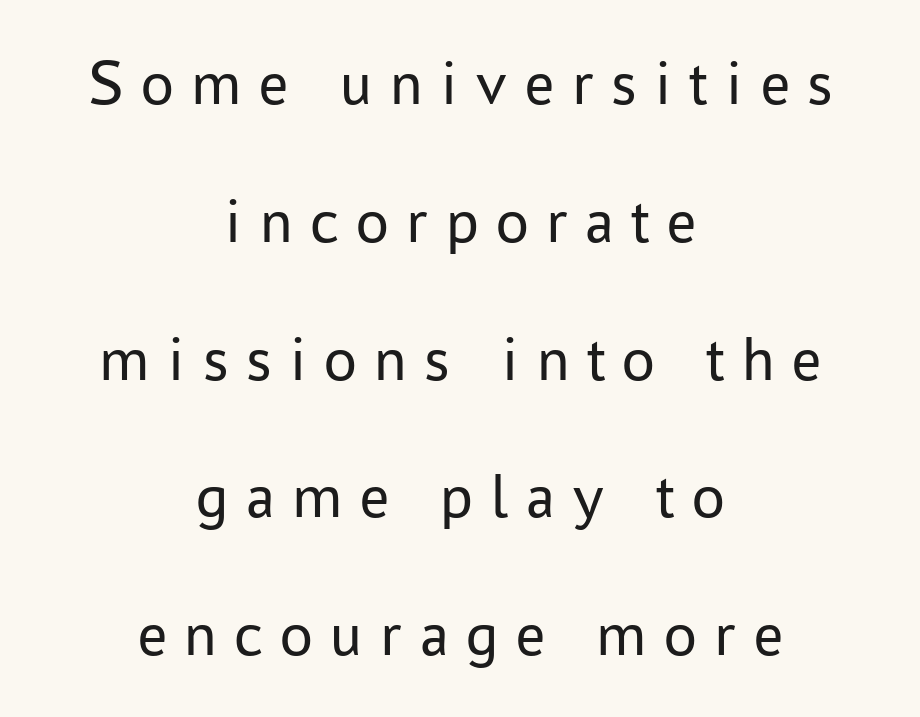
Substantial extra tracking has been applied to these lines. The typesetting does not lean heavy: it is not bold. Leftover space on each line is divided equally before and after the words. Lines of text with bare space underneath. Check where the strokes stop: nothing finishes them off — pure sans.
